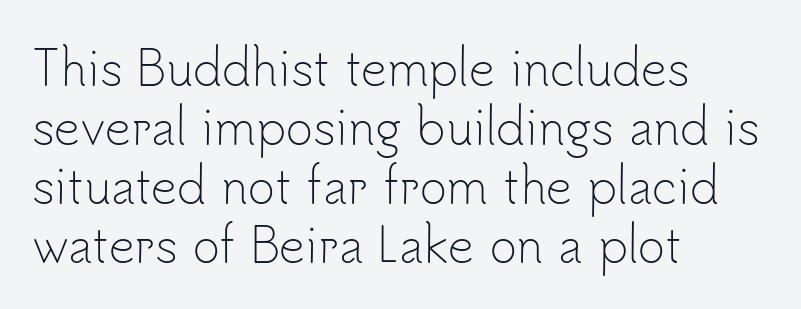
{"serif": "no", "italic": "no", "bold": "no", "weight": "light", "width": "normal", "stroke_contrast": "low", "x_height": "small", "monospaced": "no", "underline": "no", "align": "left", "line_spacing": "normal", "line_spacing_ratio": 1.28, "letter_spacing": "normal", "letter_spacing_em": 0.0, "glyph_px": 46}
